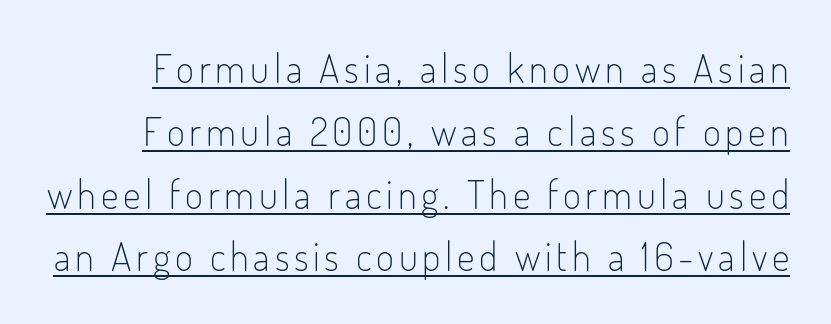
{"serif": "no", "italic": "no", "bold": "no", "weight": "light", "width": "condensed", "stroke_contrast": "low", "x_height": "small", "monospaced": "no", "underline": "yes", "line_spacing": "normal", "line_spacing_ratio": 1.61, "glyph_px": 39}
